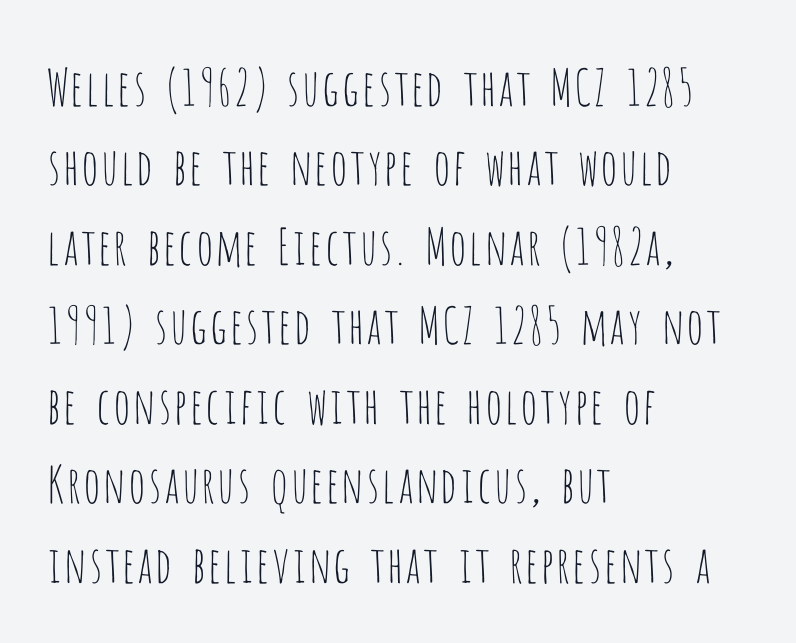
Spacing verdict: proportional, widths tailored to each character. Alignment: flush left. These lines keep a tight, regular rhythm from letter to letter. Anything drawn beneath the words? Only blank space.
